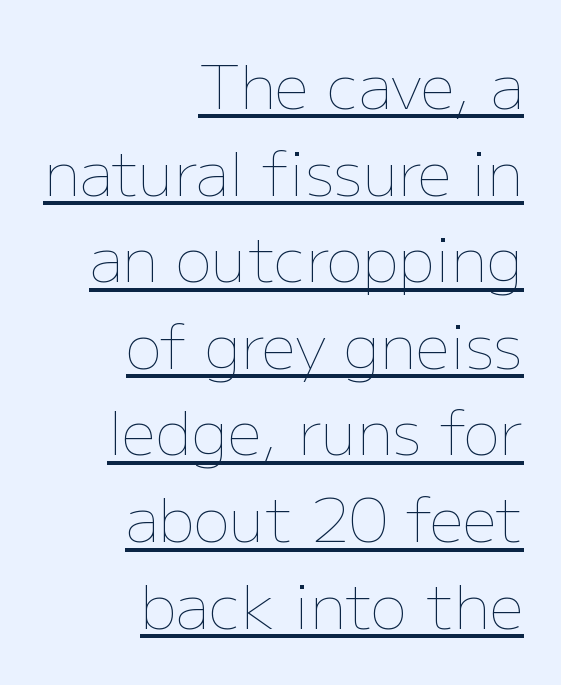
The image shows 61 px thin type, upright; set right-aligned, normal line spacing (1.42x), normal letter spacing, underlined; low stroke contrast and a medium x-height.
